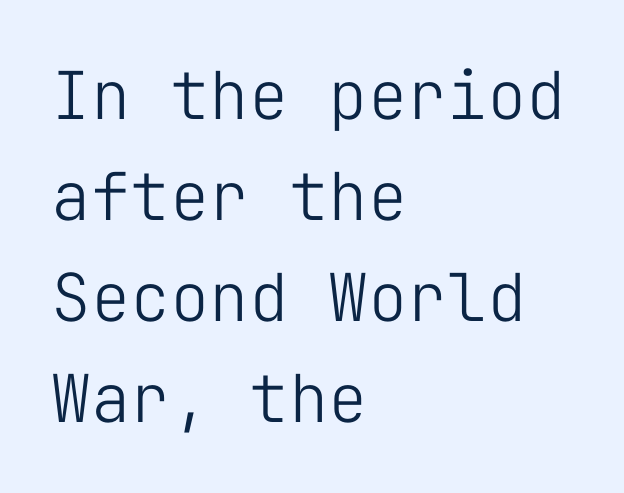
Posture: upright roman. Each letter, wide or thin by design, is forced into the same width here. What kind of face is this? One without serifs — a sans. Rule under the text: the space is simply empty. This sample is left-justified, so line endings fall wherever the words run out.
